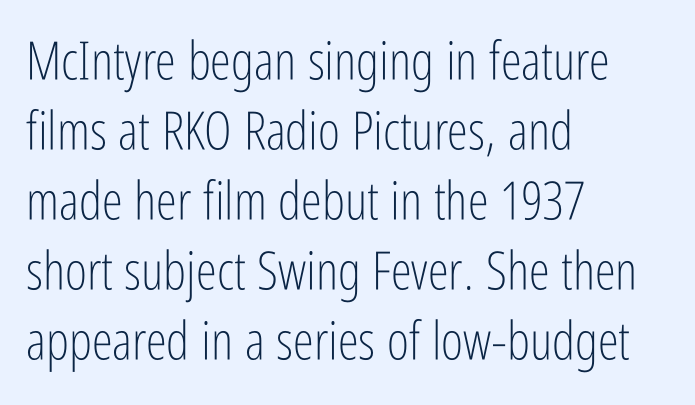
The image shows 53 px light, condensed sans-serif type, upright; set left-aligned, normal line spacing (1.32x), normal letter spacing, not underlined; low stroke contrast and a medium x-height.
